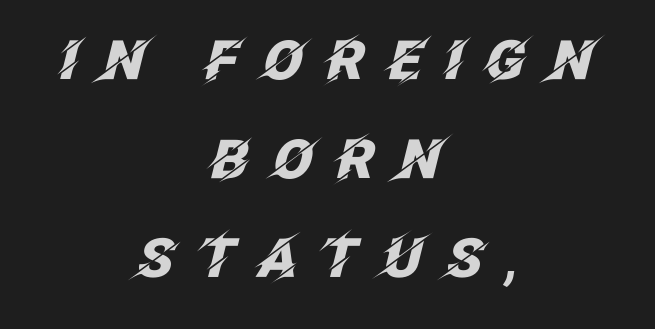
Slanted lettering throughout. Thick stems and heavy bowls — unmistakably bold. Caption: expanded tracking, letters set apart. The typesetter chose a symmetrical, centered arrangement here. Any mark beneath the type? The region is blank. Spacing verdict: proportional, widths tailored to each character.
